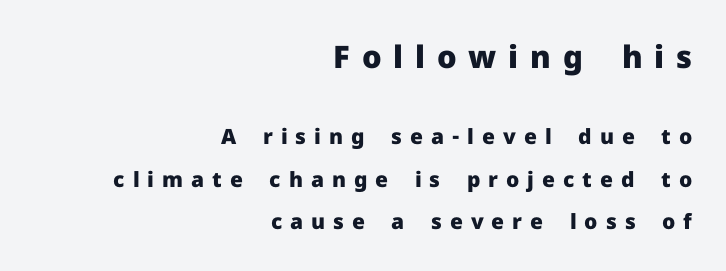
Q: Is the text bold? A: Yes.
Q: Is the text italic (slanted)? A: No, it is upright.
Q: Is the typeface a serif or a sans-serif typeface? A: Sans-serif.
Q: Is the text underlined? A: No.
Q: How is the paragraph aligned? A: Right-aligned.
Q: Is the spacing between letters normal or unusually wide? A: Unusually wide.
Q: Is the spacing between lines tight, normal or loose? A: Loose.
Q: Which block of text is set in a larger size, the first (top) or the second (bottom)? A: The first (top) one.
Q: Width (condensed, normal, or wide)? A: Normal.
Q: Stroke contrast? A: Low.
Q: x-height? A: Medium.
Q: Monospaced? A: No.
